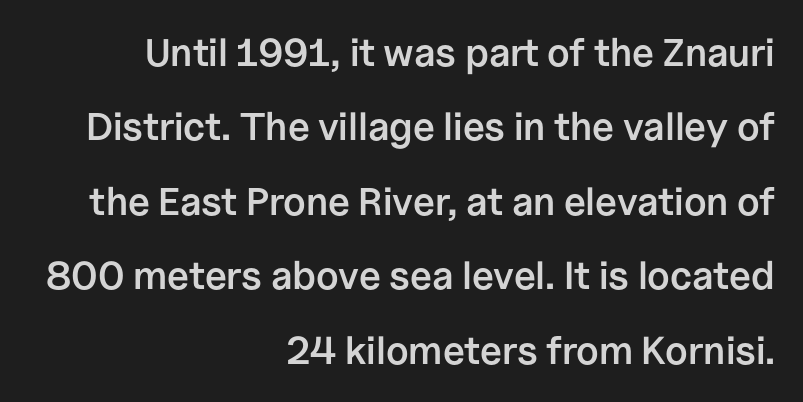
Inter-character spacing is left at the font's built-in metrics. Leading: increased. The font's upright variant was chosen for this text. The rendering uses natural spacing where letterforms have individual widths.
